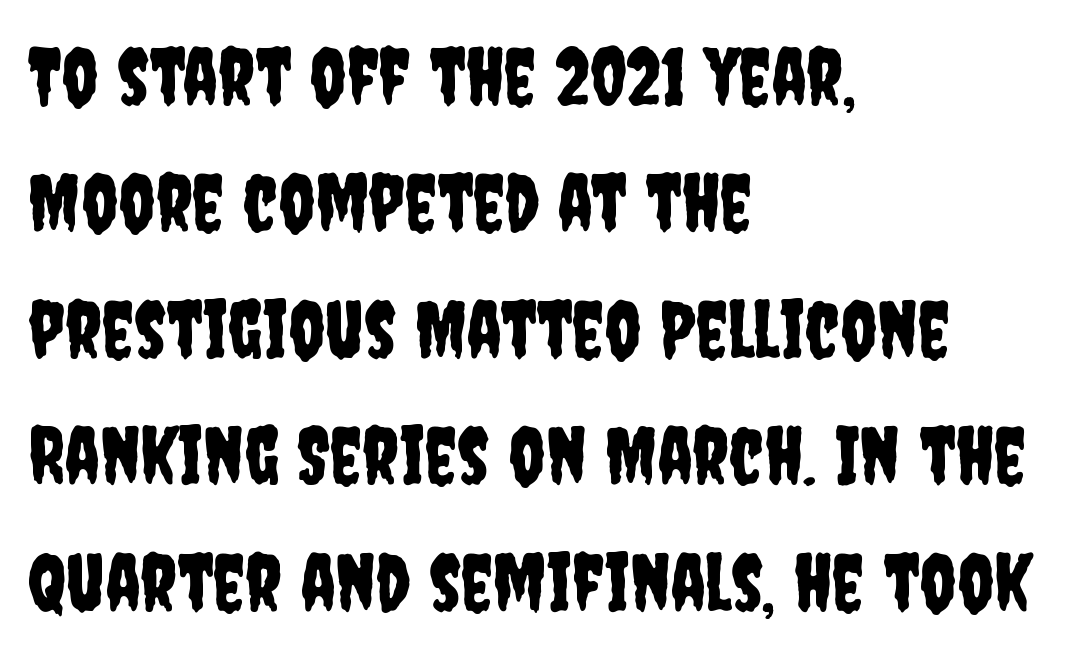
{"serif": "no", "italic": "no", "width": "condensed", "stroke_contrast": "low", "x_height": "large", "monospaced": "no", "underline": "no", "align": "left", "line_spacing": "normal", "line_spacing_ratio": 1.58, "letter_spacing": "normal", "letter_spacing_em": 0.0, "glyph_px": 80}
